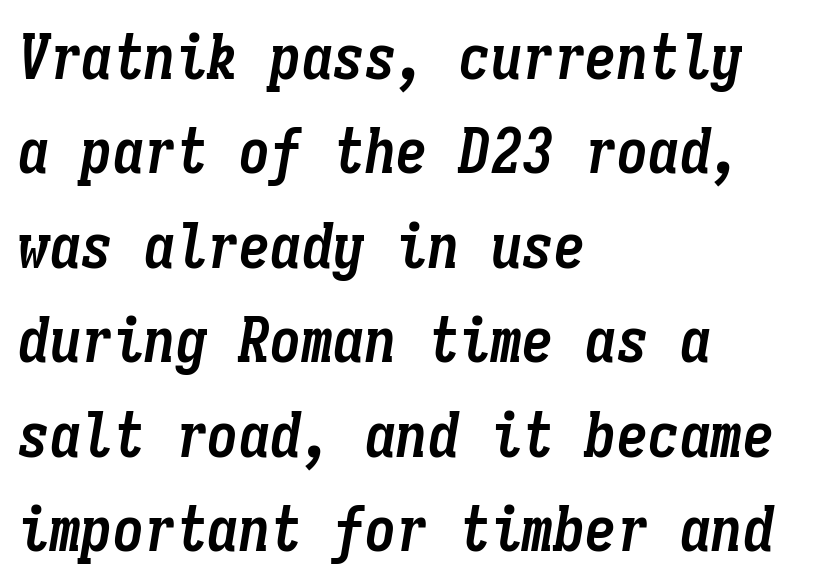
The image shows 63 px semibold, condensed type, italic (leaning right), monospaced; set left-aligned, normal line spacing (1.5x), normal letter spacing, not underlined; low stroke contrast and a medium x-height.
